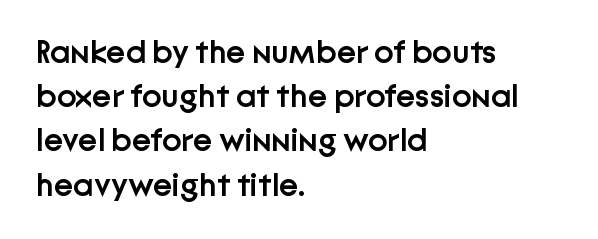
The image shows 33 px semibold sans-serif type, upright; set left-aligned, normal line spacing (1.34x), normal letter spacing, not underlined; low stroke contrast and a medium x-height.
